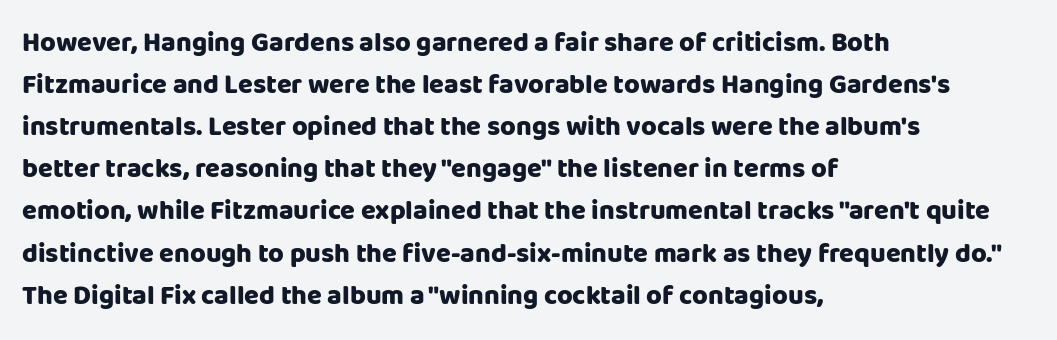
Nothing unusual about the tracking: characters are spaced as the font intends. Layout note: lines flush left. Does the lettering tilt? It doesn't — this is upright. The characters look thick and weighty, a clear bold. If you measured baseline to baseline, you'd find a middling distance. Underlining? Definitely not there.
